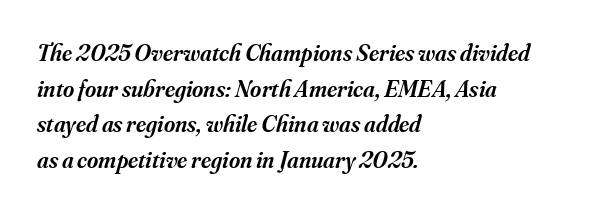
Q: Is the text bold? A: Semi-bold.
Q: Is the text italic (slanted)? A: Yes, it leans right by about 16 degrees.
Q: Is the text underlined? A: No.
Q: How is the paragraph aligned? A: Left-aligned.
Q: Is the spacing between letters normal or unusually wide? A: Normal.
Q: Is the spacing between lines tight, normal or loose? A: Normal.
